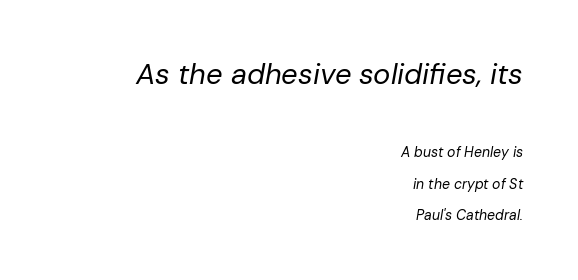
The image shows 29 px regular-weight type, italic (leaning right); set right-aligned, loose line spacing (2.24x), normal letter spacing, not underlined; the first (top) block is 2.07x larger; low stroke contrast and a medium x-height.
